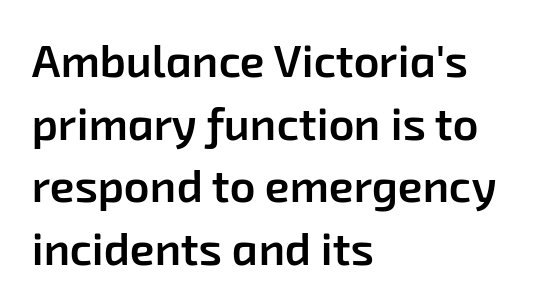
The image shows 45 px semibold sans-serif type; set left-aligned, normal line spacing (1.39x), normal letter spacing, not underlined; low stroke contrast and a medium x-height.
